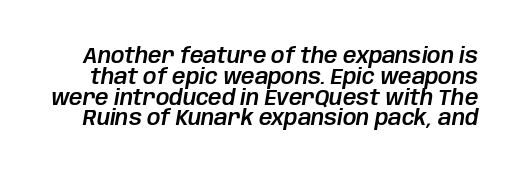
Q: Is the text italic (slanted)? A: Yes, it leans right by about 10 degrees.
Q: Is the text underlined? A: No.
Q: Is the spacing between letters normal or unusually wide? A: Normal.
Q: Is the spacing between lines tight, normal or loose? A: Tight.
